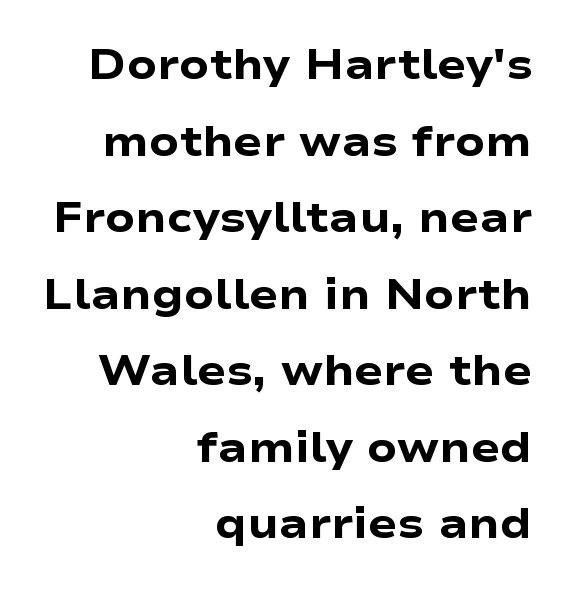
{"serif": "no", "italic": "no", "bold": "yes", "weight": "heavy", "width": "wide", "stroke_contrast": "low", "x_height": "medium", "monospaced": "no", "underline": "no", "align": "right", "line_spacing_ratio": 1.78, "letter_spacing": "normal", "letter_spacing_em": 0.0, "glyph_px": 43}
